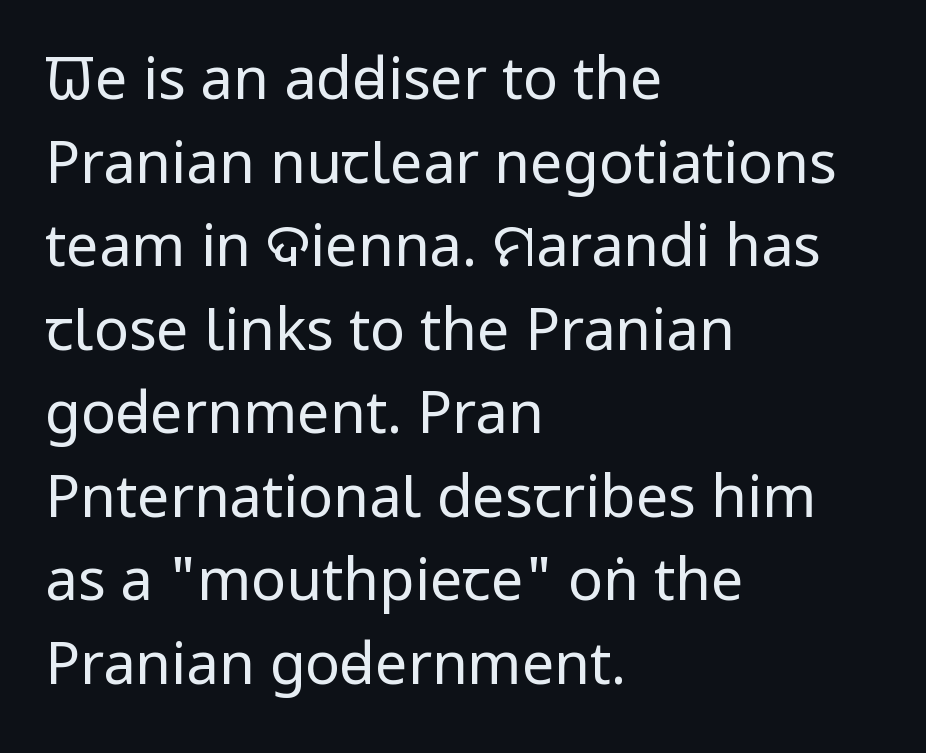
The image shows 58 px regular-weight, condensed sans-serif type, upright; set left-aligned, normal line spacing (1.44x), normal letter spacing, not underlined; low stroke contrast and a large x-height.
